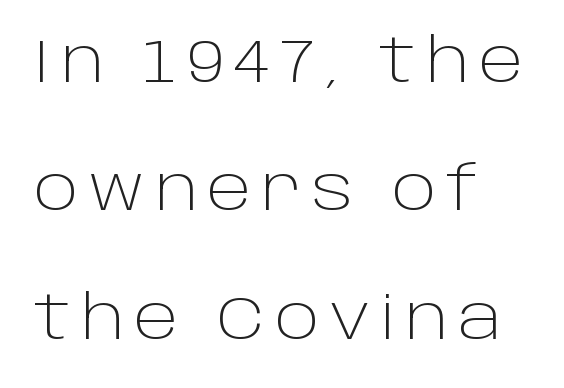
Q: Is the text bold? A: No.
Q: Is the text italic (slanted)? A: No, it is upright.
Q: Is the typeface a serif or a sans-serif typeface? A: Sans-serif.
Q: Is the text underlined? A: No.
Q: Is the spacing between lines tight, normal or loose? A: Loose.
Q: Width (condensed, normal, or wide)? A: Normal.
Q: Stroke contrast? A: Low.
Q: x-height? A: Large.
Q: Monospaced? A: No.
